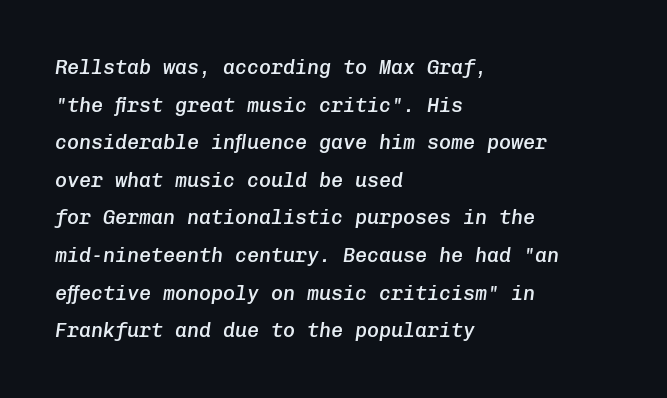
The image shows 20 px text type, italic (leaning right); set left-aligned, line spacing 1.88x, normal letter spacing, not underlined.
